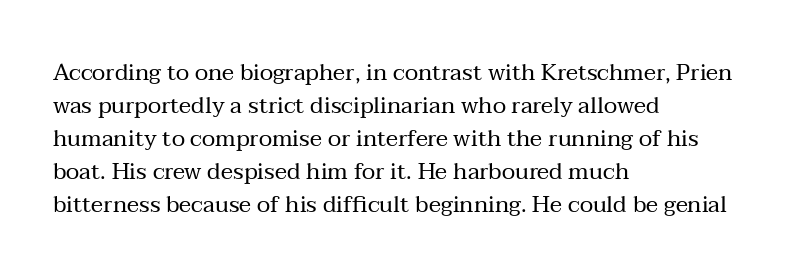
The image shows 23 px text type, upright; set left-aligned, normal line spacing (1.43x), normal letter spacing, not underlined.
